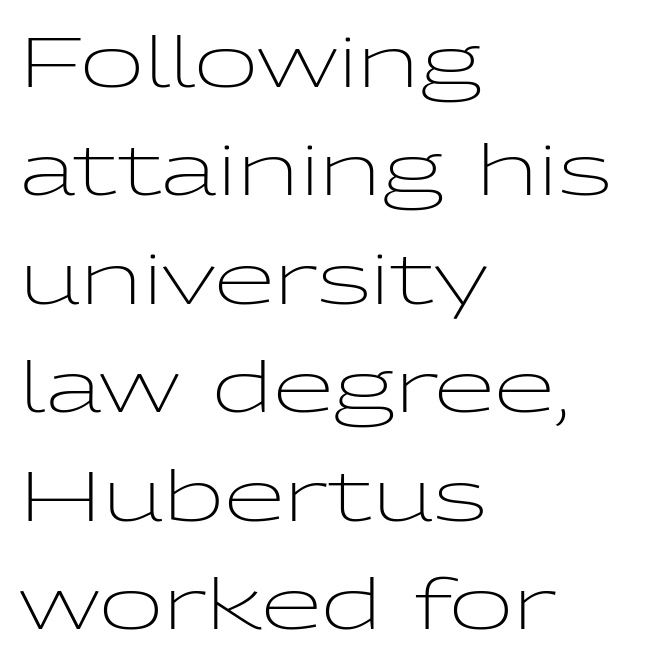
Q: Is the text bold? A: No.
Q: Is the text italic (slanted)? A: No, it is upright.
Q: Is the typeface a serif or a sans-serif typeface? A: Sans-serif.
Q: Is the text underlined? A: No.
Q: How is the paragraph aligned? A: Left-aligned.
Q: Is the spacing between letters normal or unusually wide? A: Normal.
Q: Is the spacing between lines tight, normal or loose? A: Normal.
Q: Width (condensed, normal, or wide)? A: Wide.
Q: Stroke contrast? A: Low.
Q: x-height? A: Medium.
Q: Monospaced? A: No.
